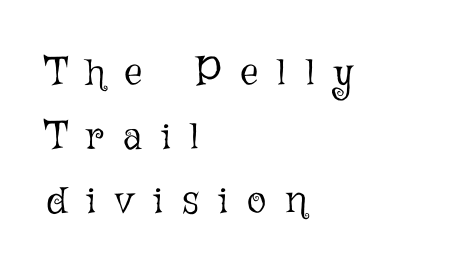
{"italic": "no", "bold": "no", "weight": "light", "width": "normal", "stroke_contrast": "low", "x_height": "medium", "monospaced": "no", "underline": "no", "align": "left", "line_spacing": "normal", "line_spacing_ratio": 1.6, "letter_spacing": "wide", "letter_spacing_em": 0.49, "glyph_px": 40}
